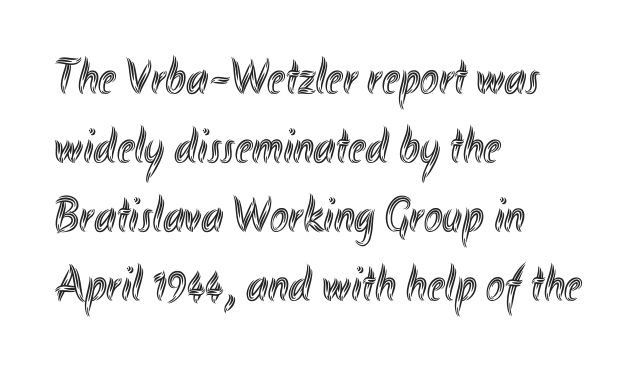
Q: Is the text italic (slanted)? A: Yes.
Q: Is the text underlined? A: No.
Q: How is the paragraph aligned? A: Left-aligned.
Q: Is the spacing between letters normal or unusually wide? A: Normal.
Q: Is the spacing between lines tight, normal or loose? A: Normal.
Q: Width (condensed, normal, or wide)? A: Condensed.
Q: x-height? A: Small.
Q: Monospaced? A: No.
